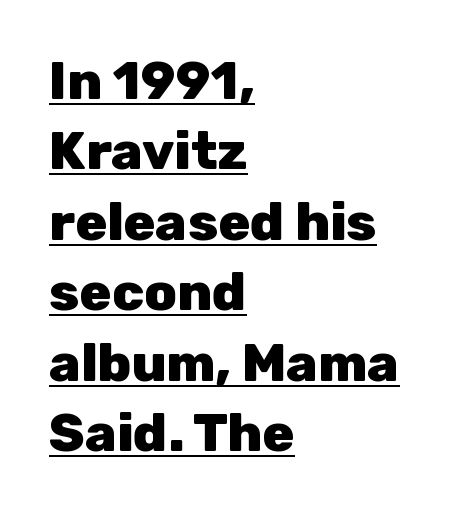
{"serif": "no", "italic": "no", "bold": "yes", "weight": "heavy", "width": "normal", "stroke_contrast": "low", "x_height": "medium", "monospaced": "no", "underline": "yes", "align": "left", "line_spacing": "normal", "line_spacing_ratio": 1.33, "letter_spacing": "normal", "letter_spacing_em": 0.0, "glyph_px": 53}
